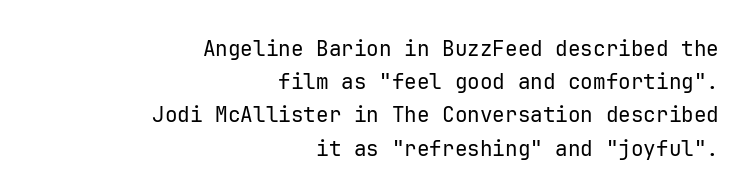
Q: Is the text bold? A: No.
Q: Is the text italic (slanted)? A: No, it is upright.
Q: Is the text underlined? A: No.
Q: How is the paragraph aligned? A: Right-aligned.
Q: Is the spacing between letters normal or unusually wide? A: Normal.
Q: Is the spacing between lines tight, normal or loose? A: Normal.
